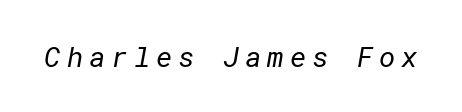
{"serif": "no", "bold": "no", "weight": "regular", "width": "normal", "stroke_contrast": "low", "x_height": "medium", "underline": "no", "letter_spacing": "wide", "letter_spacing_em": 0.21, "glyph_px": 28}
